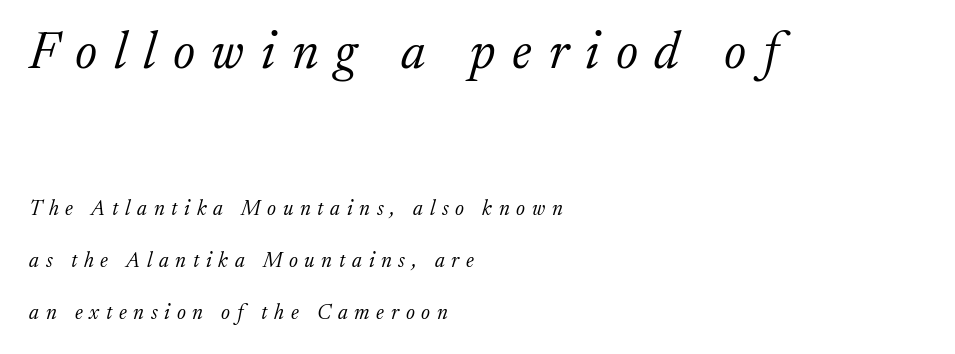
{"serif": "yes", "italic": "yes", "lean": "right", "slant_degrees": 17, "bold": "no", "weight": "light", "width": "normal", "stroke_contrast": "low", "x_height": "medium", "monospaced": "no", "underline": "no", "align": "left", "line_spacing": "loose", "line_spacing_ratio": 2.47, "letter_spacing": "wide", "letter_spacing_em": 0.32, "larger_block": "first", "size_ratio": 2.48, "glyph_px": 52}
